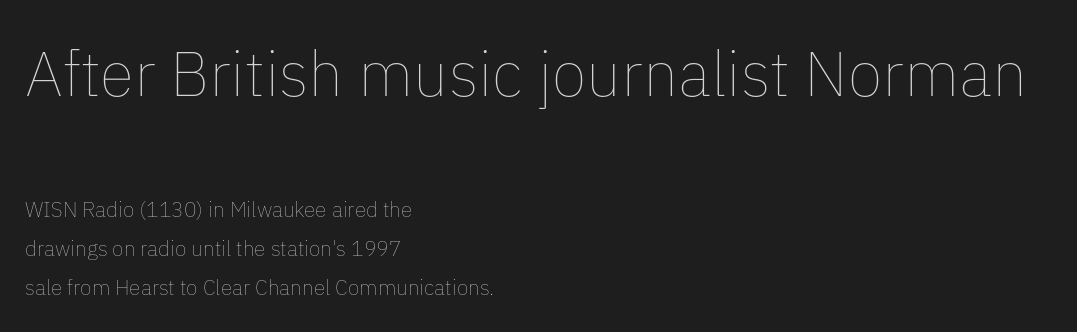
The image shows 63 px thin type, upright; set left-aligned, line spacing 1.86x, normal letter spacing, not underlined; the first (top) block is 3.0x larger; low stroke contrast and a medium x-height.
